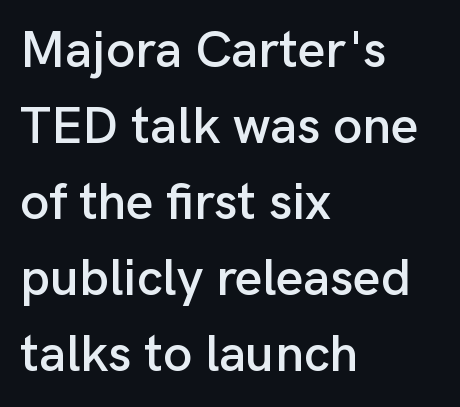
The image shows 52 px sans-serif type, upright; set left-aligned, normal line spacing (1.46x), normal letter spacing, not underlined; low stroke contrast and a medium x-height.
